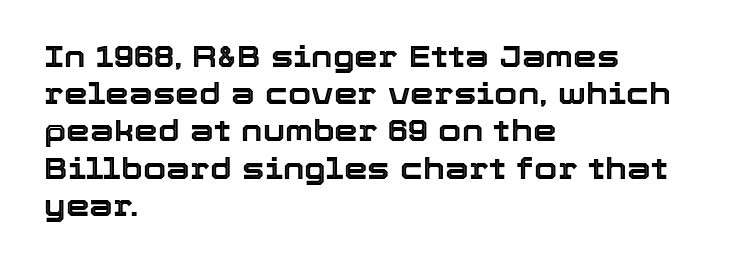
Anything drawn beneath the words? Only blank space. The lettering stays uniformly vertical, giving the passage a roman look. Is this a fixed-width face? No — the glyphs have proportional, varying widths. Line starts are locked; line ends wander.
